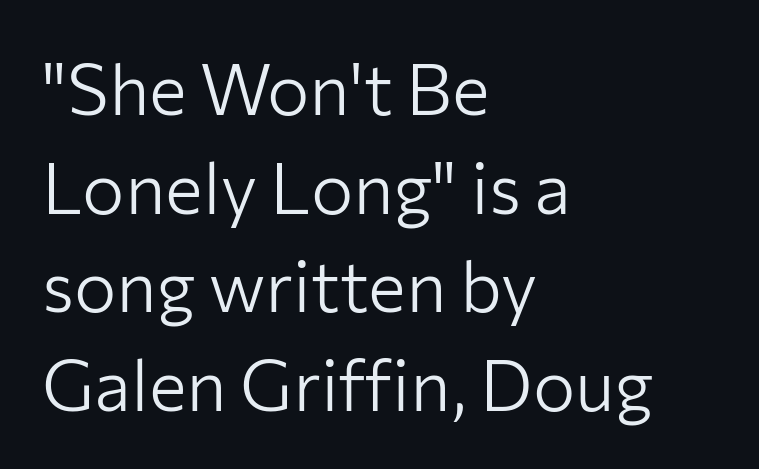
{"serif": "no", "italic": "no", "bold": "no", "weight": "light", "width": "normal", "stroke_contrast": "low", "x_height": "medium", "monospaced": "no", "underline": "no", "align": "left", "line_spacing": "normal", "line_spacing_ratio": 1.39, "letter_spacing": "normal", "letter_spacing_em": 0.0, "glyph_px": 71}
